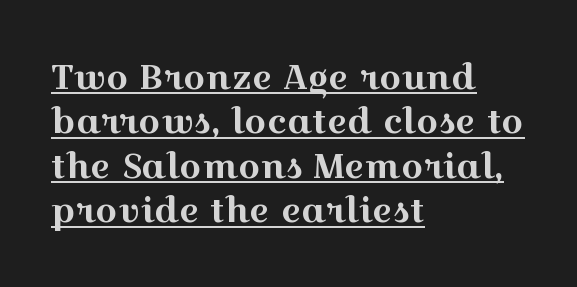
A typographer would call this underscored text. Italic: no, the glyphs are upright roman. The type is set solid horizontally, with unmodified tracking. Students, observe: this is what conventionally led text looks like. Where is the straight margin? On the left.
